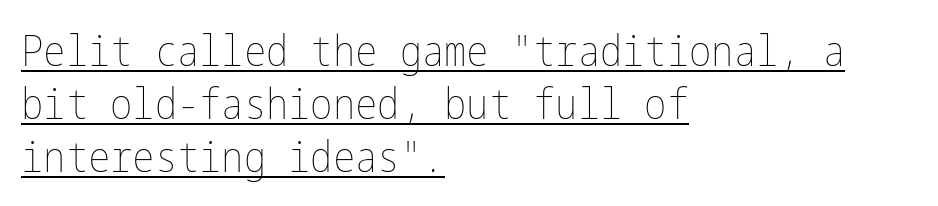
Looks like someone drew a line under every word here. This is not heavy type; no bold has been used. The rendering anchors every line to the left-hand side. Characters remain perfectly vertical along every line. Vertical spacing — default. The letters sit at their default tracking, neither squeezed nor spread.
